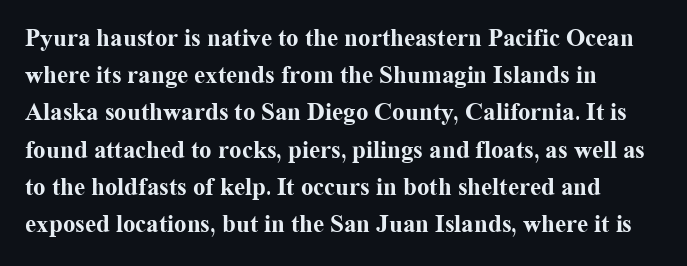
The image shows 25 px bold type, upright; set left-aligned, normal line spacing (1.49x), normal letter spacing, not underlined.
